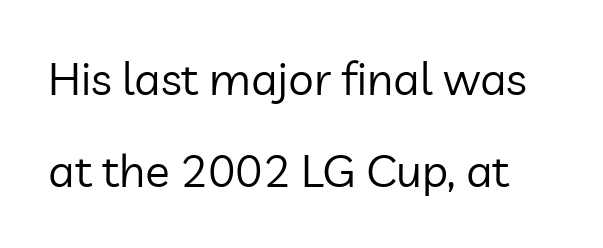
{"serif": "no", "italic": "no", "bold": "no", "weight": "regular", "width": "normal", "stroke_contrast": "low", "x_height": "medium", "monospaced": "no", "underline": "no", "line_spacing": "loose", "line_spacing_ratio": 2.01, "letter_spacing": "normal", "letter_spacing_em": 0.0, "glyph_px": 46}
